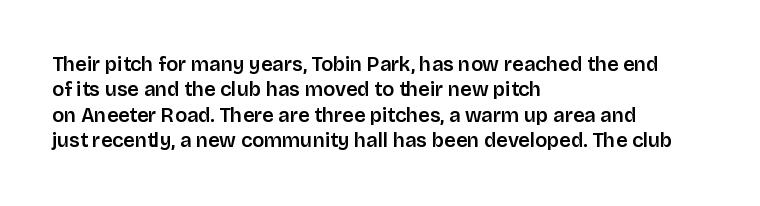
Q: Is the text italic (slanted)? A: No, it is upright.
Q: Is the text underlined? A: No.
Q: How is the paragraph aligned? A: Left-aligned.
Q: Is the spacing between letters normal or unusually wide? A: Normal.
Q: Is the spacing between lines tight, normal or loose? A: Normal.
